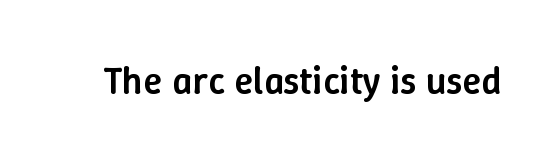
{"italic": "no", "bold": "semi", "weight": "semibold", "width": "normal", "stroke_contrast": "low", "x_height": "medium", "monospaced": "no", "underline": "no", "letter_spacing": "normal", "letter_spacing_em": 0.0, "glyph_px": 39}
